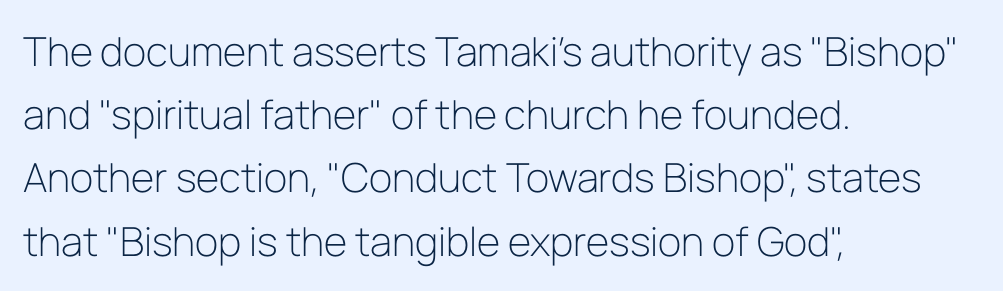
The image shows 40 px light sans-serif type, upright; set left-aligned, normal line spacing (1.58x), normal letter spacing, not underlined; low stroke contrast and a medium x-height.
